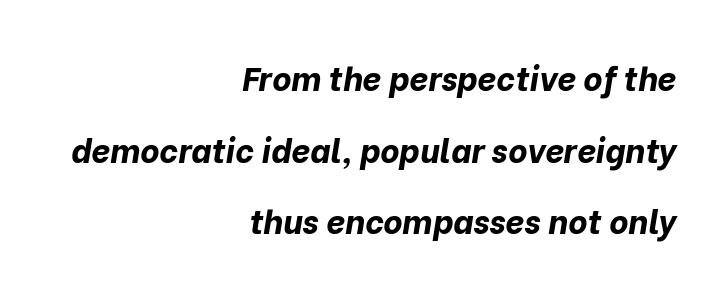
The image shows 33 px bold type, italic (leaning right); set right-aligned, loose line spacing (2.17x), normal letter spacing, not underlined; low stroke contrast and a medium x-height.
